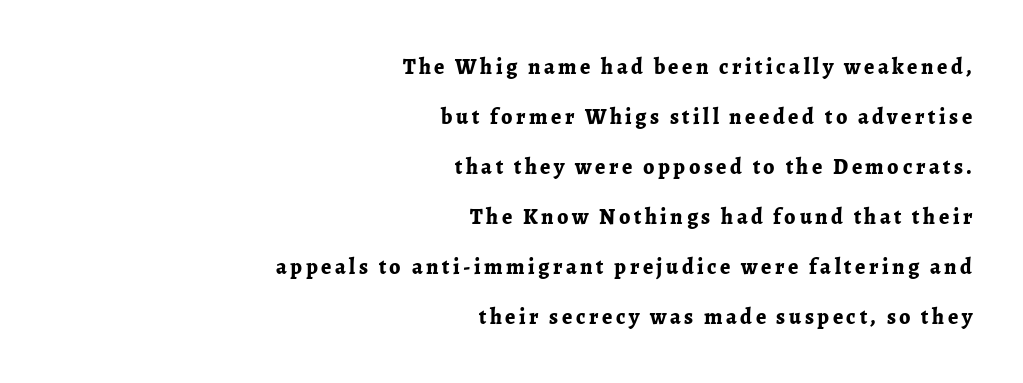
Q: Is the text bold? A: Yes.
Q: Is the text italic (slanted)? A: No, it is upright.
Q: Is the text underlined? A: No.
Q: How is the paragraph aligned? A: Right-aligned.
Q: Is the spacing between lines tight, normal or loose? A: Loose.
